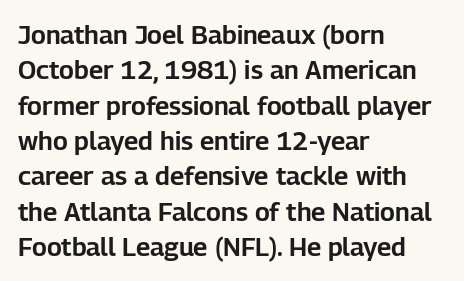
Q: Is the text italic (slanted)? A: No, it is upright.
Q: Is the text underlined? A: No.
Q: How is the paragraph aligned? A: Left-aligned.
Q: Is the spacing between letters normal or unusually wide? A: Normal.
Q: Is the spacing between lines tight, normal or loose? A: Normal.
